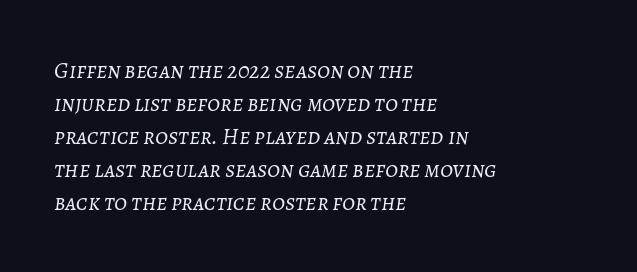
The image shows 23 px text type, italic (leaning right); set left-aligned, normal line spacing (1.43x), normal letter spacing, not underlined.
